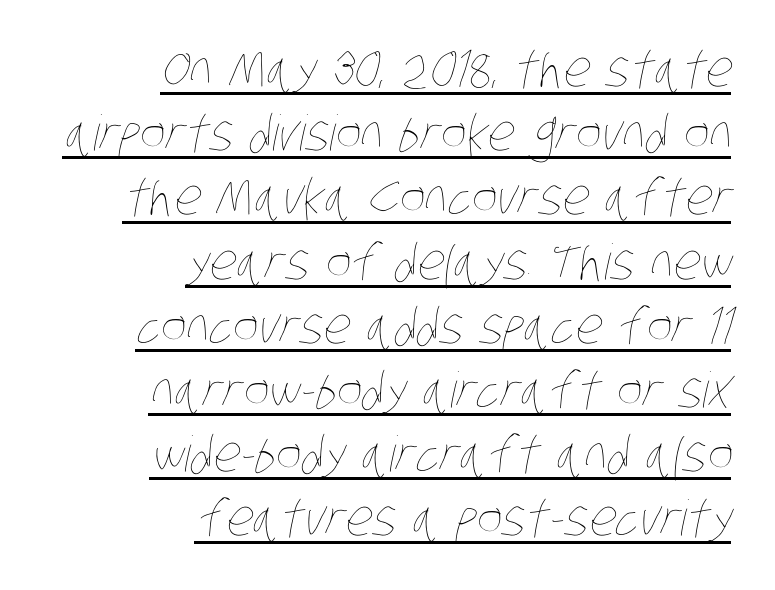
The image shows 49 px thin, condensed type; set right-aligned, normal line spacing (1.31x), normal letter spacing, underlined; low stroke contrast and a large x-height.
